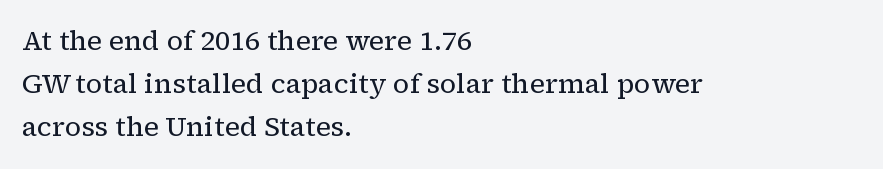
Posture: straight, roman, zero tilt. Notice how descenders clear the ascenders below comfortably — that's standard leading. Visually the block forms a straight wall on the left and a jagged coastline on the right. Descenders hang freely into open space. The type is set solid horizontally, with unmodified tracking. Heft: none added — not bold.
